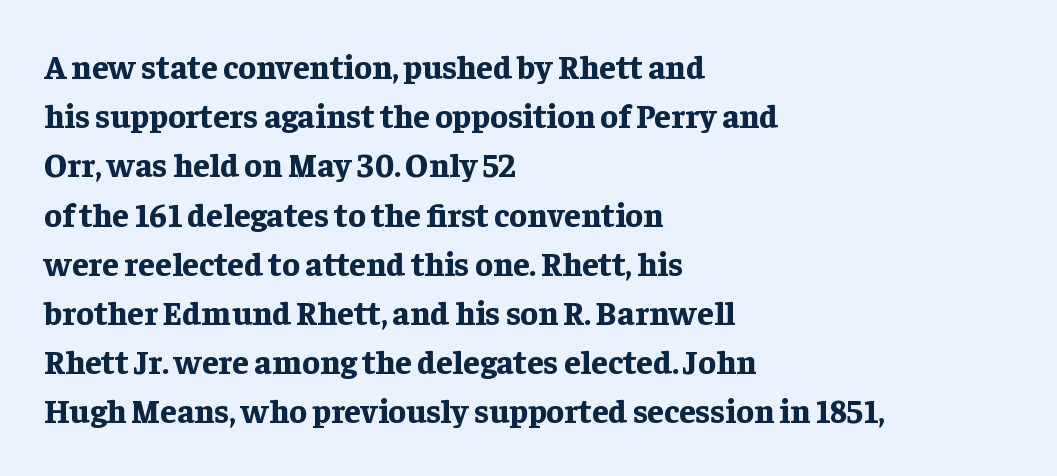
Q: Is the text bold? A: Yes.
Q: Is the text italic (slanted)? A: No, it is upright.
Q: Is the typeface a serif or a sans-serif typeface? A: Serif.
Q: Is the text underlined? A: No.
Q: How is the paragraph aligned? A: Left-aligned.
Q: Is the spacing between letters normal or unusually wide? A: Normal.
Q: Is the spacing between lines tight, normal or loose? A: Normal.
Q: Width (condensed, normal, or wide)? A: Normal.
Q: Stroke contrast? A: Low.
Q: x-height? A: Medium.
Q: Monospaced? A: No.
